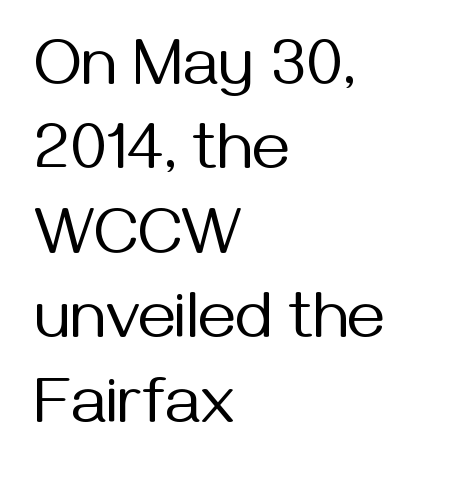
Q: Is the text bold? A: No.
Q: Is the text italic (slanted)? A: No, it is upright.
Q: Is the typeface a serif or a sans-serif typeface? A: Sans-serif.
Q: Is the text underlined? A: No.
Q: How is the paragraph aligned? A: Left-aligned.
Q: Is the spacing between letters normal or unusually wide? A: Normal.
Q: Is the spacing between lines tight, normal or loose? A: Normal.
Q: Width (condensed, normal, or wide)? A: Normal.
Q: Stroke contrast? A: Medium.
Q: x-height? A: Medium.
Q: Monospaced? A: No.
